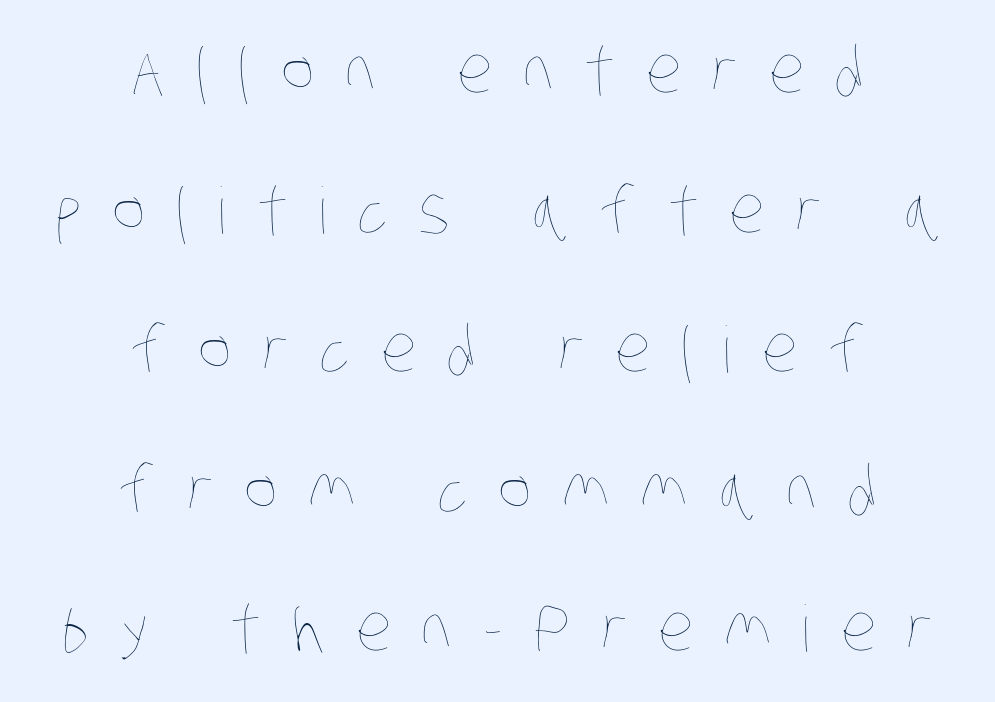
Which margin do the lines hug? Neither — every line sits in the middle. Check under the words: just untouched page. Is this a fixed-width face? No — the glyphs have proportional, varying widths. The lines are spread far apart with generous leading. The letterforms sit at book weight or below. The tracking jumps out immediately: characters are airy and widely separated.
